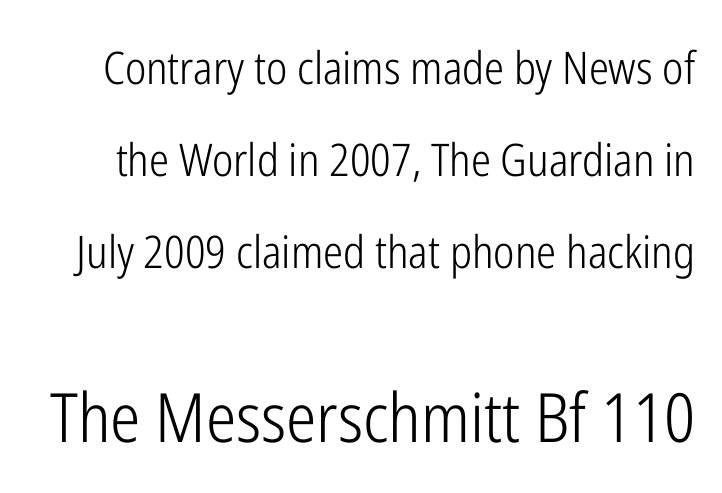
{"serif": "no", "italic": "no", "bold": "no", "weight": "light", "width": "condensed", "stroke_contrast": "low", "x_height": "medium", "monospaced": "no", "underline": "no", "line_spacing": "loose", "line_spacing_ratio": 2.04, "letter_spacing": "normal", "letter_spacing_em": 0.0, "larger_block": "second", "size_ratio": 1.51, "glyph_px": 68}
